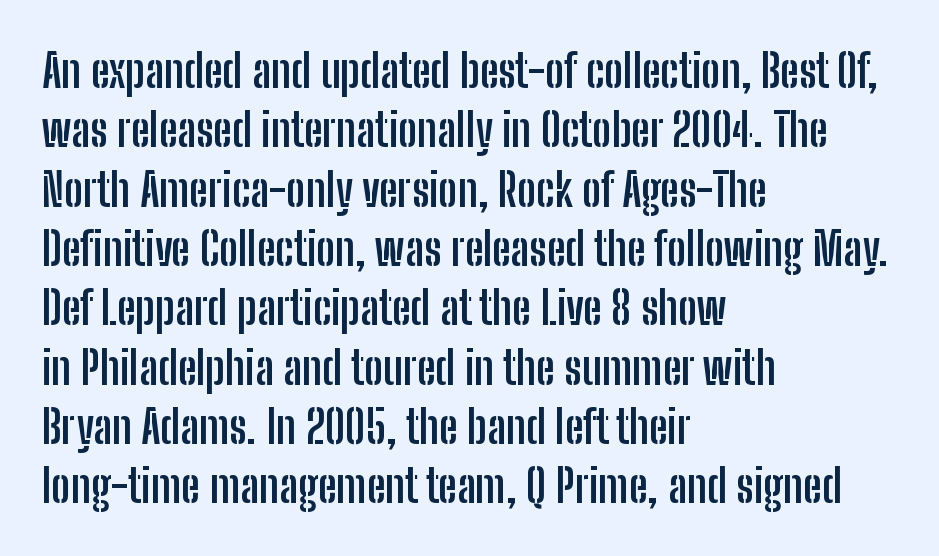
The passage shown is typeset with a sans-serif family. If you drew a ruler down the left edge, every line would touch it. The leading is moderate, giving the passage an even texture. Underlining? Definitely not there. Ordinary non-slanted type is in use.
